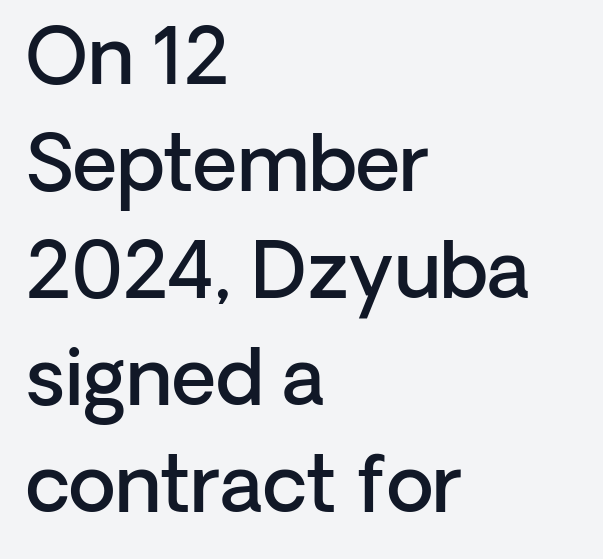
{"serif": "no", "italic": "no", "bold": "semi", "weight": "semibold", "width": "normal", "stroke_contrast": "low", "x_height": "medium", "monospaced": "no", "underline": "no", "align": "left", "line_spacing": "normal", "line_spacing_ratio": 1.39, "letter_spacing": "normal", "letter_spacing_em": 0.0, "glyph_px": 77}
